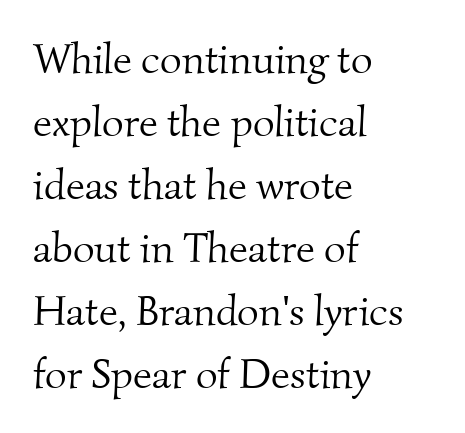
The image shows 42 px light serif type; set left-aligned, normal line spacing (1.5x), normal letter spacing, not underlined; medium stroke contrast and a small x-height.
